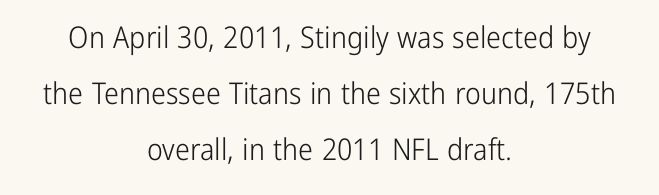
Q: Is the text bold? A: No.
Q: Is the text italic (slanted)? A: No, it is upright.
Q: Is the typeface a serif or a sans-serif typeface? A: Sans-serif.
Q: Is the text underlined? A: No.
Q: How is the paragraph aligned? A: Centered.
Q: Is the spacing between letters normal or unusually wide? A: Normal.
Q: Width (condensed, normal, or wide)? A: Condensed.
Q: Stroke contrast? A: Low.
Q: x-height? A: Medium.
Q: Monospaced? A: No.
